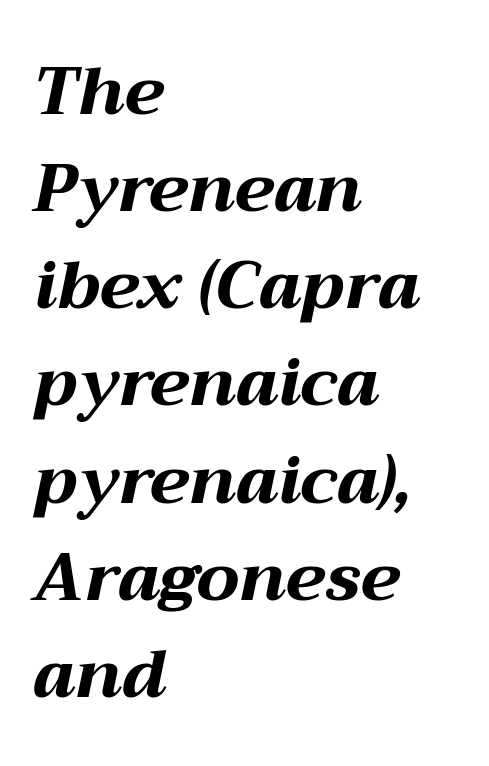
The image shows 67 px bold, wide type, italic (leaning right); set left-aligned, normal line spacing (1.45x), normal letter spacing, not underlined; medium stroke contrast and a medium x-height.
